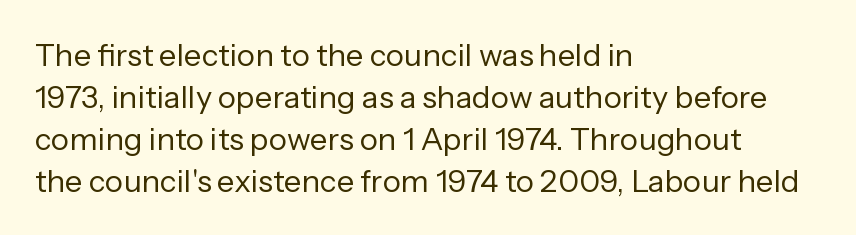
The image shows 31 px regular-weight sans-serif type, upright; set left-aligned, normal line spacing (1.35x), normal letter spacing, not underlined; low stroke contrast and a medium x-height.
